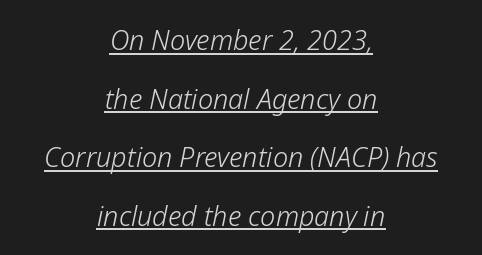
The image shows 27 px text type, italic (leaning right); set centered, loose line spacing (2.17x), normal letter spacing, underlined.
